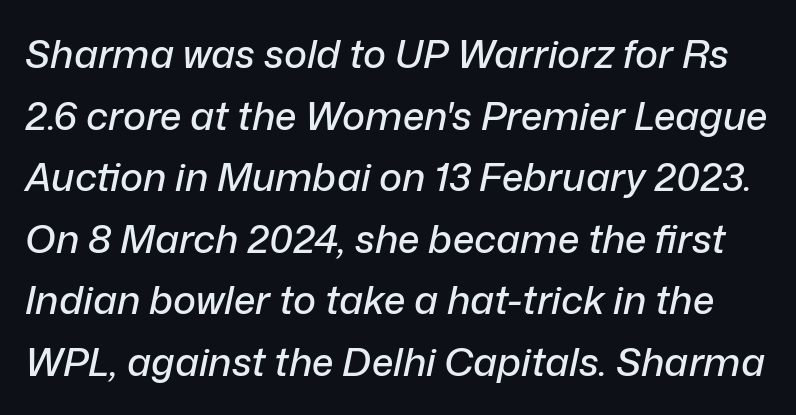
Q: Is the text italic (slanted)? A: Yes, it leans right by about 12 degrees.
Q: Is the text underlined? A: No.
Q: Is the spacing between letters normal or unusually wide? A: Normal.
Q: Is the spacing between lines tight, normal or loose? A: Normal.
Q: Width (condensed, normal, or wide)? A: Normal.
Q: Stroke contrast? A: Low.
Q: x-height? A: Medium.
Q: Monospaced? A: No.
